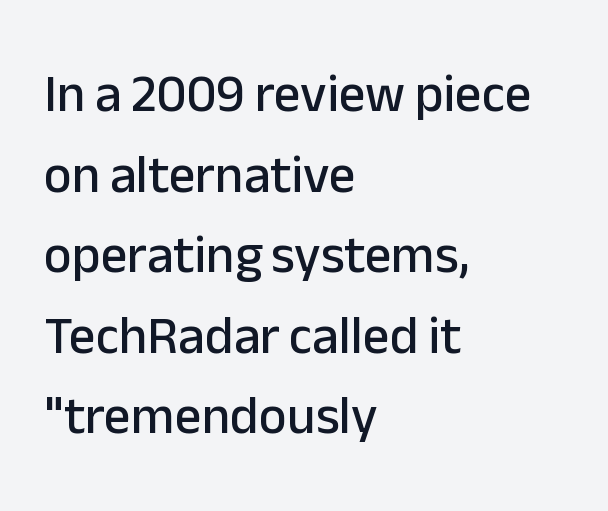
Q: Is the text italic (slanted)? A: No, it is upright.
Q: Is the typeface a serif or a sans-serif typeface? A: Sans-serif.
Q: Is the text underlined? A: No.
Q: How is the paragraph aligned? A: Left-aligned.
Q: Is the spacing between letters normal or unusually wide? A: Normal.
Q: Is the spacing between lines tight, normal or loose? A: Normal.
Q: Width (condensed, normal, or wide)? A: Normal.
Q: Stroke contrast? A: Low.
Q: x-height? A: Medium.
Q: Monospaced? A: No.
